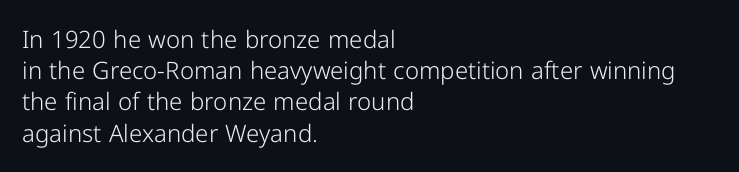
Q: Is the text bold? A: No.
Q: Is the text italic (slanted)? A: No, it is upright.
Q: Is the text underlined? A: No.
Q: How is the paragraph aligned? A: Left-aligned.
Q: Is the spacing between letters normal or unusually wide? A: Normal.
Q: Is the spacing between lines tight, normal or loose? A: Normal.
